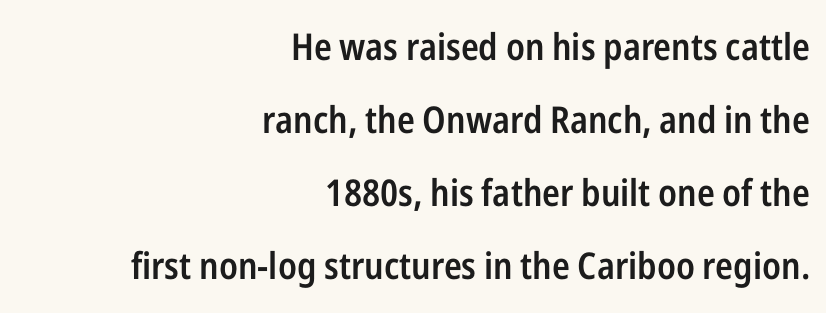
{"serif": "no", "italic": "no", "bold": "semi", "weight": "semibold", "width": "condensed", "stroke_contrast": "low", "x_height": "medium", "monospaced": "no", "underline": "no", "align": "right", "line_spacing": "loose", "line_spacing_ratio": 1.97, "letter_spacing": "normal", "letter_spacing_em": 0.0, "glyph_px": 37}
